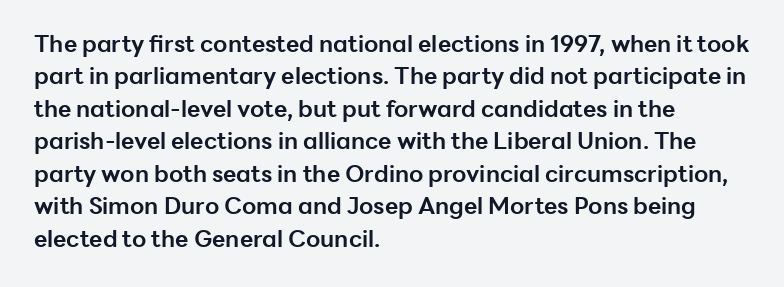
The image shows 23 px bold type, upright; set left-aligned, normal line spacing (1.41x), normal letter spacing, not underlined.
